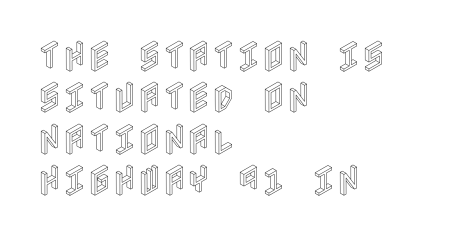
The image shows 34 px condensed type, upright; set left-aligned, line spacing 1.22x, normal letter spacing, not underlined; a large x-height.
